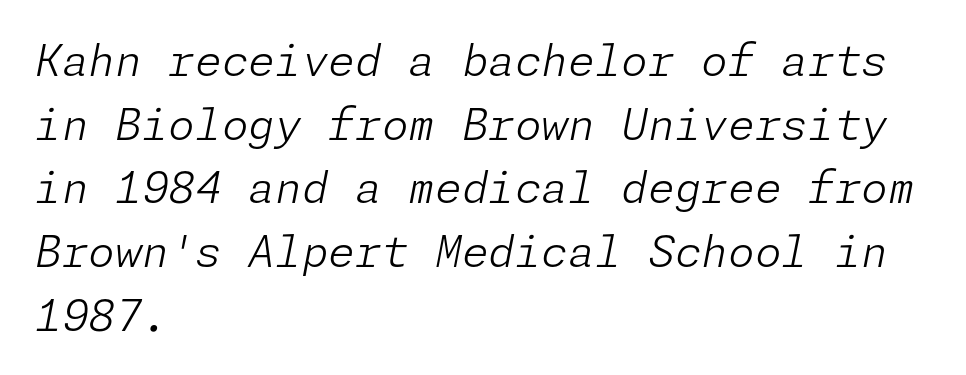
Q: Is the text bold? A: No.
Q: Is the text italic (slanted)? A: Yes, it leans right by about 11 degrees.
Q: Is the text underlined? A: No.
Q: How is the paragraph aligned? A: Left-aligned.
Q: Is the spacing between letters normal or unusually wide? A: Normal.
Q: Is the spacing between lines tight, normal or loose? A: Normal.
Q: Width (condensed, normal, or wide)? A: Normal.
Q: Stroke contrast? A: Low.
Q: x-height? A: Medium.
